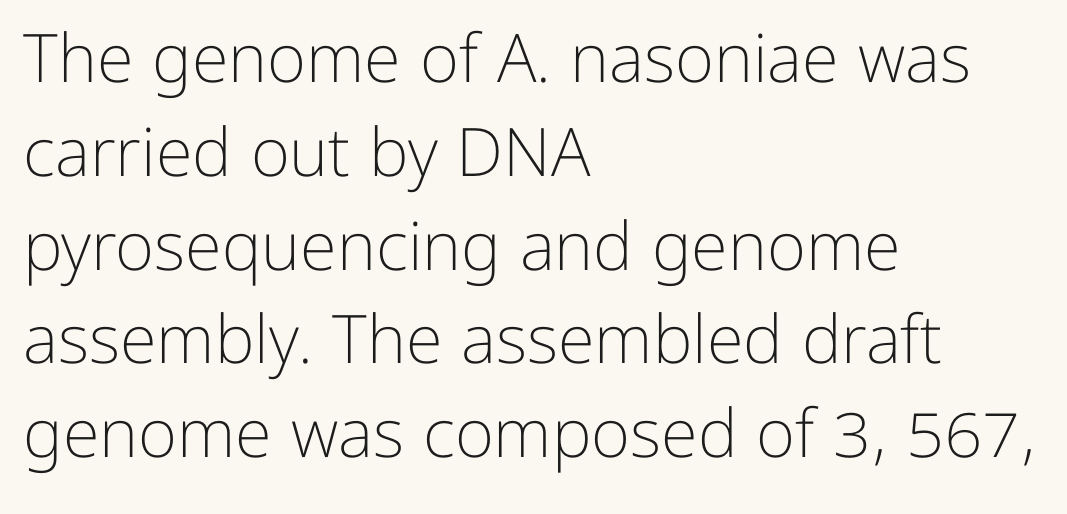
Heaviness? Minimal to ordinary, like unemphasized prose. Looks like regular typesetting: each glyph gets only the width it needs. The space directly below the letters is spotless. Each word holds together tightly as a unit, with standard inter-letter gaps. Look at the bottom of the vertical strokes: they stop flat, with no serifs. Regarding leading, the lines here are spaced in the standard way.
